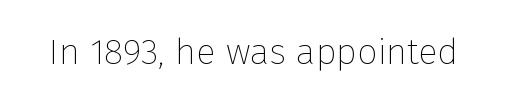
The image shows 36 px thin sans-serif type, upright; set normal letter spacing, not underlined; low stroke contrast and a medium x-height.
